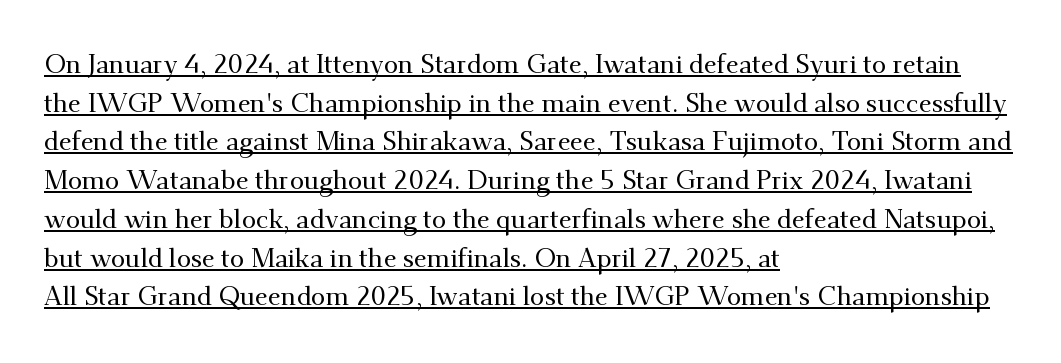
The image shows 26 px text type, upright; set left-aligned, normal line spacing (1.49x), normal letter spacing, underlined.
